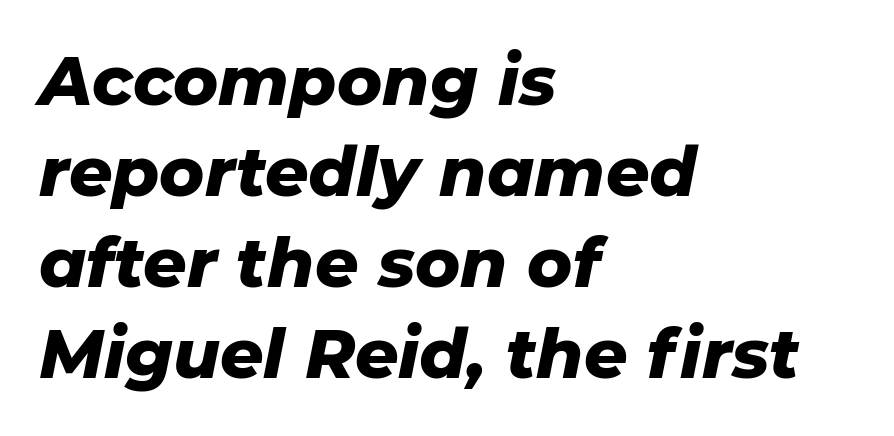
The passage shown leans; its letterforms are oblique. Each word holds together tightly as a unit, with standard inter-letter gaps. The strokes are fattened all the way to bold. Vertical spacing — default. Which margin do the lines hug? The left one — the right edge is uneven.
